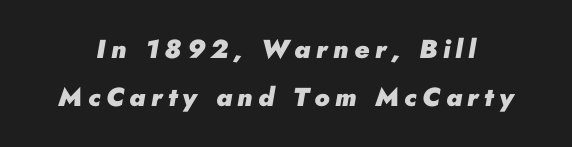
Q: Is the text bold? A: Yes.
Q: Is the text italic (slanted)? A: Yes, it leans right by about 10 degrees.
Q: Is the text underlined? A: No.
Q: Is the spacing between letters normal or unusually wide? A: Unusually wide.
